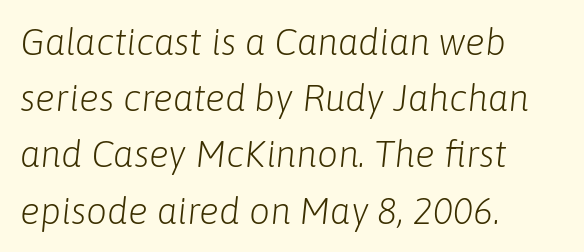
Q: Is the text bold? A: No.
Q: Is the text italic (slanted)? A: Yes, it leans right by about 6 degrees.
Q: Is the text underlined? A: No.
Q: How is the paragraph aligned? A: Left-aligned.
Q: Is the spacing between letters normal or unusually wide? A: Normal.
Q: Is the spacing between lines tight, normal or loose? A: Normal.
Q: Width (condensed, normal, or wide)? A: Normal.
Q: Stroke contrast? A: Low.
Q: x-height? A: Medium.
Q: Monospaced? A: No.
